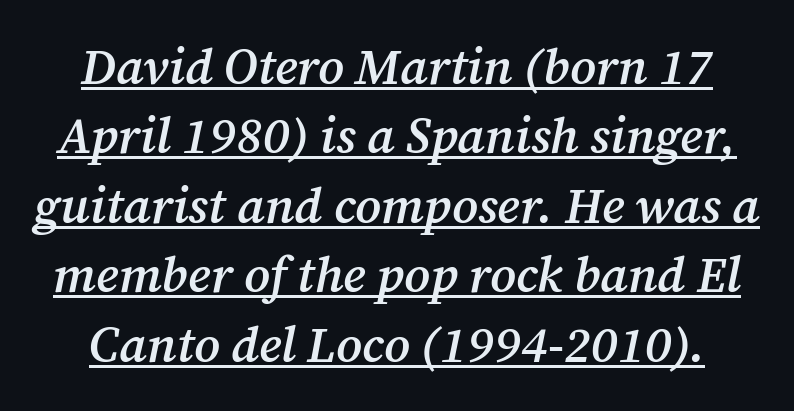
Q: Is the text bold? A: Semi-bold.
Q: Is the text italic (slanted)? A: Yes, it leans right by about 12 degrees.
Q: Is the typeface a serif or a sans-serif typeface? A: Serif.
Q: Is the text underlined? A: Yes.
Q: Is the spacing between letters normal or unusually wide? A: Normal.
Q: Is the spacing between lines tight, normal or loose? A: Normal.
Q: Width (condensed, normal, or wide)? A: Normal.
Q: Stroke contrast? A: Medium.
Q: x-height? A: Medium.
Q: Monospaced? A: No.
